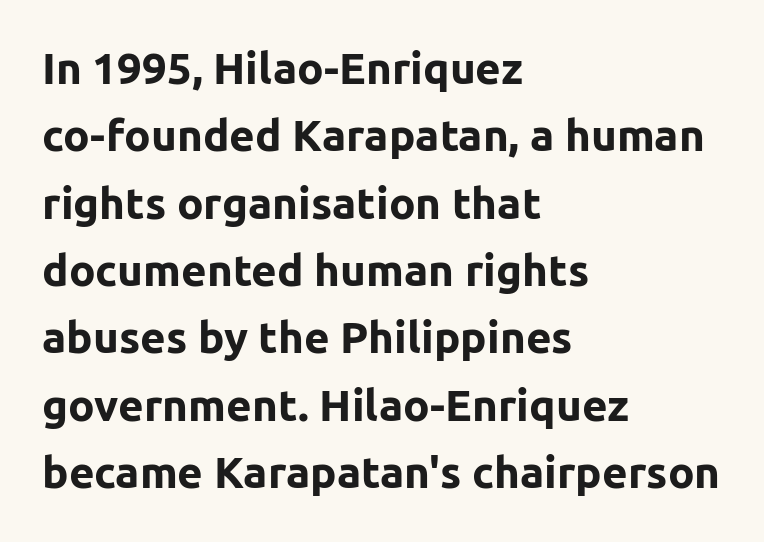
The image shows 44 px bold sans-serif type, upright; set left-aligned, normal line spacing (1.53x), normal letter spacing, not underlined; low stroke contrast and a medium x-height.
